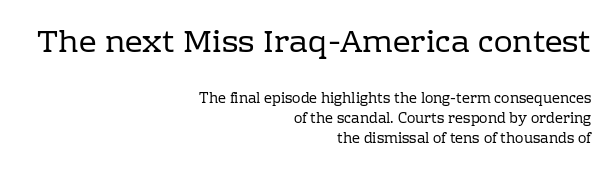
The image shows 31 px regular-weight serif type, upright; set right-aligned, normal line spacing (1.45x), normal letter spacing, not underlined; the first (top) block is 2.21x larger; low stroke contrast and a medium x-height.
